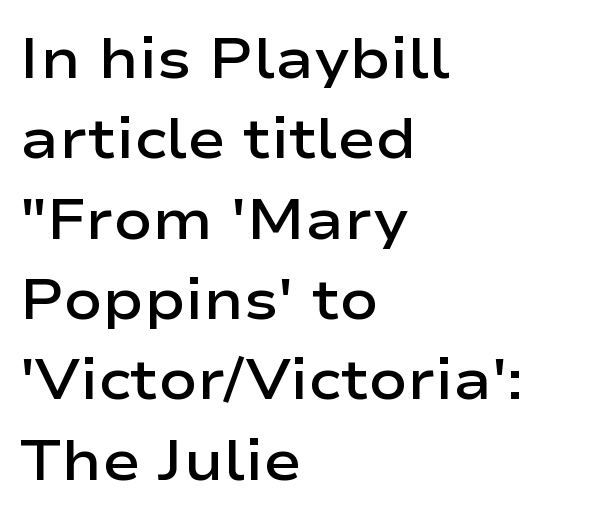
Q: Is the text bold? A: Semi-bold.
Q: Is the text italic (slanted)? A: No, it is upright.
Q: Is the typeface a serif or a sans-serif typeface? A: Sans-serif.
Q: Is the text underlined? A: No.
Q: How is the paragraph aligned? A: Left-aligned.
Q: Is the spacing between letters normal or unusually wide? A: Normal.
Q: Is the spacing between lines tight, normal or loose? A: Normal.
Q: Width (condensed, normal, or wide)? A: Wide.
Q: Stroke contrast? A: Low.
Q: x-height? A: Medium.
Q: Monospaced? A: No.
